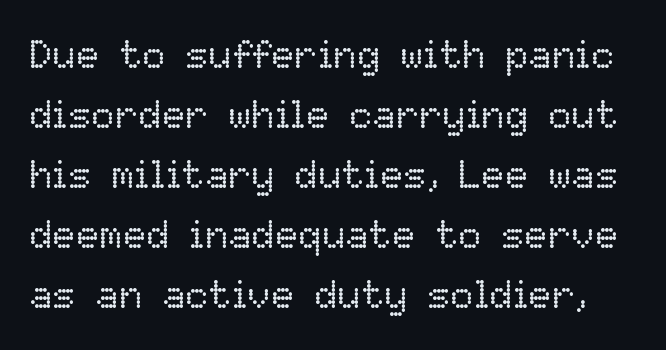
Q: Is the text bold? A: No.
Q: Is the text italic (slanted)? A: No, it is upright.
Q: Is the text underlined? A: No.
Q: Is the spacing between letters normal or unusually wide? A: Normal.
Q: Is the spacing between lines tight, normal or loose? A: Normal.
Q: Width (condensed, normal, or wide)? A: Normal.
Q: Stroke contrast? A: Low.
Q: x-height? A: Medium.
Q: Monospaced? A: No.
